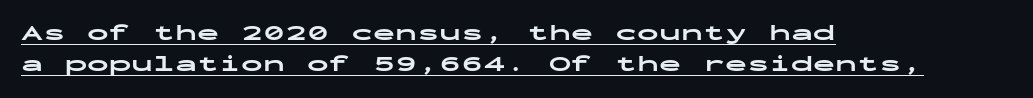
What stands out about the letter spacing? Nothing — it is the standard amount. Does the weight exceed regular? Yes, all the way to bold. In CSS terms this would be text-align: left. Is there any slant? The stems are plumb. The passage shown stacks its lines at a standard gap.
